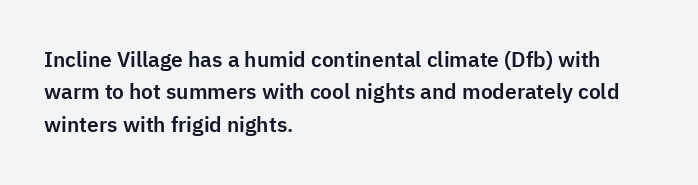
Glyph-to-glyph distance matches everyday printed text. Upright lettering throughout. Notice how descenders clear the ascenders below comfortably — that's standard leading. The strip under each line holds only bare page. Layout note: lines flush left.
